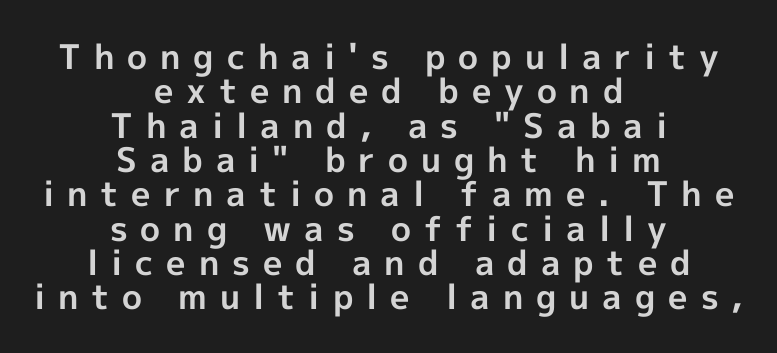
Quick note: interline space is minimal. Compared with typical body copy, the letter spacing here is much looser. Underline: absent. In terms of posture, this sample is upright.
